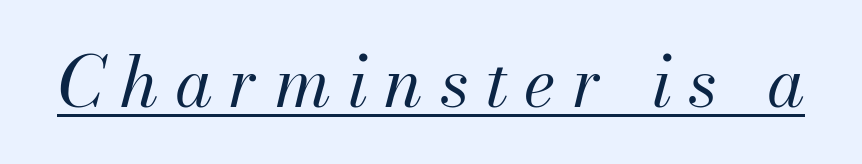
The image shows 69 px regular-weight type, italic (leaning right); set unusually wide letter spacing (+0.24 em), underlined; medium stroke contrast and a small x-height.
